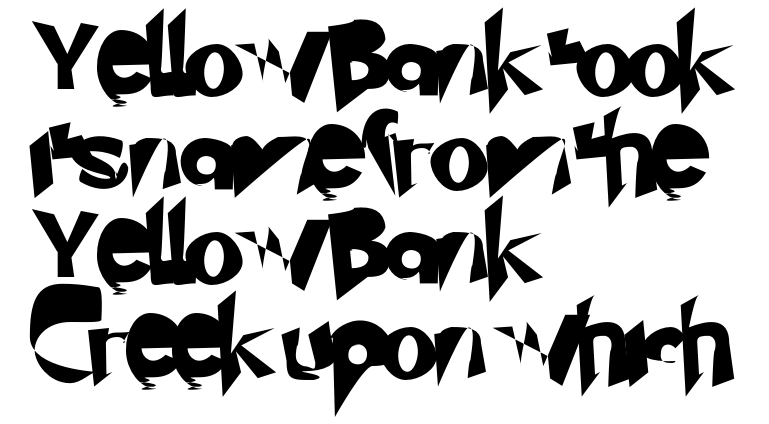
{"serif": "no", "width": "normal", "stroke_contrast": "low", "x_height": "small", "monospaced": "no", "underline": "no", "align": "left", "line_spacing_ratio": 1.24, "letter_spacing": "normal", "letter_spacing_em": 0.0, "glyph_px": 76}
